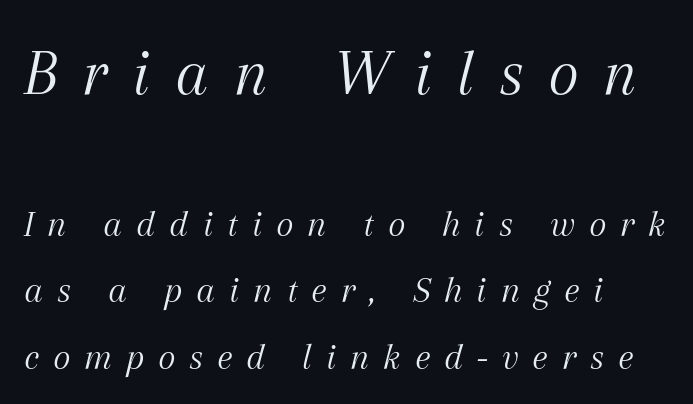
The image shows 67 px light serif type, italic (leaning right); set left-aligned, line spacing 1.76x, unusually wide letter spacing (+0.35 em), not underlined; the first (top) block is 1.76x larger; medium stroke contrast and a medium x-height.
